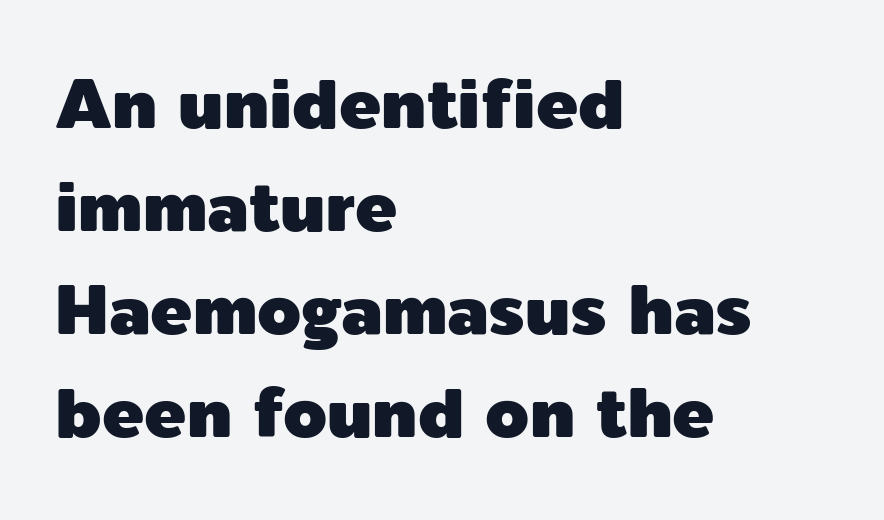
The image shows 70 px sans-serif type, upright; set left-aligned, normal line spacing (1.47x), normal letter spacing, not underlined; a medium x-height.
